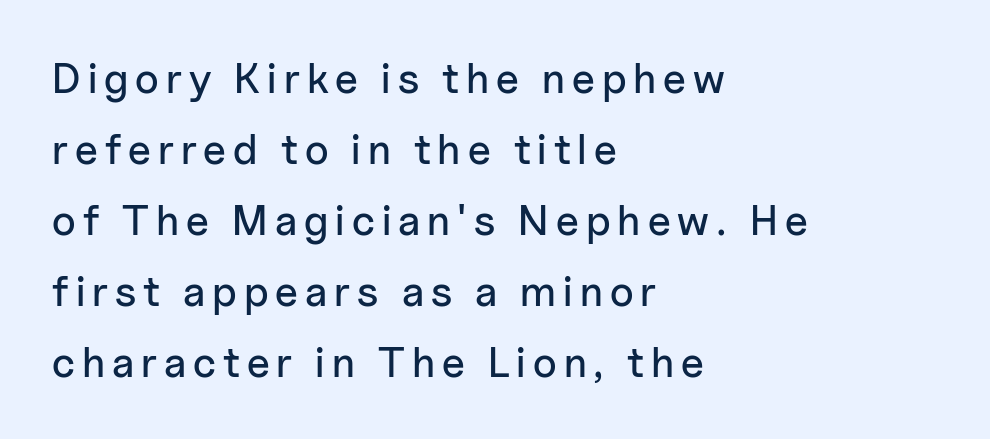
The image shows 42 px sans-serif type, upright; set left-aligned, normal line spacing (1.69x), not underlined; low stroke contrast and a medium x-height.
